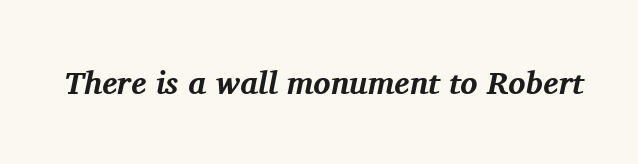
{"serif": "yes", "italic": "yes", "lean": "right", "slant_degrees": 11, "bold": "yes", "weight": "bold", "width": "normal", "stroke_contrast": "medium", "x_height": "medium", "monospaced": "no", "underline": "no", "letter_spacing": "normal", "letter_spacing_em": 0.0, "glyph_px": 32}
